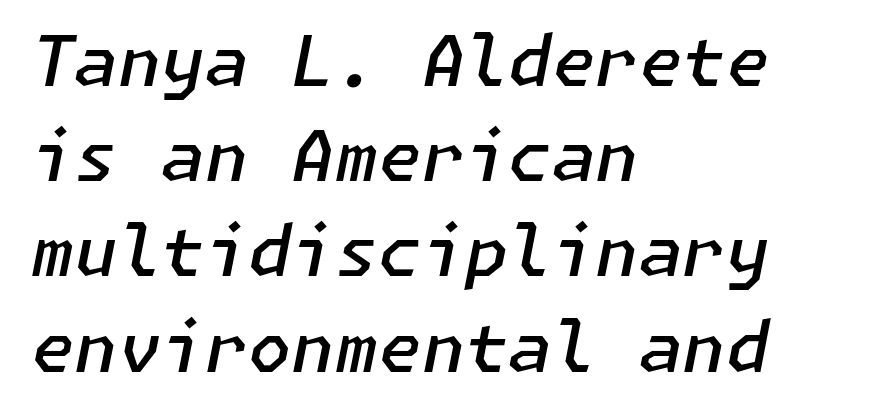
Line spacing here is normal. Characters follow at the spacing the type designer built in. Notice the strokes are somewhat thickened but not fully heavy: this is a semibold. Unmarked baselines from the first word to the last. Emphasis-style slanted type is in use.
